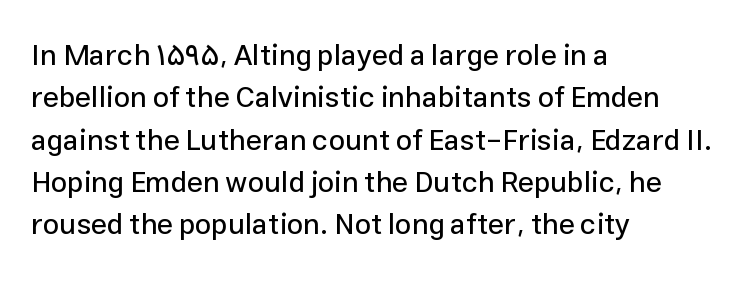
Q: Is the text italic (slanted)? A: No, it is upright.
Q: Is the typeface a serif or a sans-serif typeface? A: Sans-serif.
Q: Is the text underlined? A: No.
Q: How is the paragraph aligned? A: Left-aligned.
Q: Is the spacing between letters normal or unusually wide? A: Normal.
Q: Is the spacing between lines tight, normal or loose? A: Normal.
Q: Width (condensed, normal, or wide)? A: Normal.
Q: Stroke contrast? A: Low.
Q: x-height? A: Medium.
Q: Monospaced? A: No.
